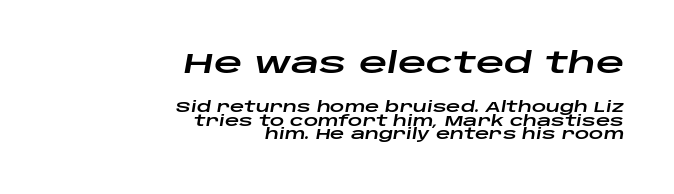
Q: Is the text italic (slanted)? A: Yes, it leans right by about 10 degrees.
Q: Is the text underlined? A: No.
Q: How is the paragraph aligned? A: Right-aligned.
Q: Is the spacing between letters normal or unusually wide? A: Normal.
Q: Is the spacing between lines tight, normal or loose? A: Tight.
Q: Which block of text is set in a larger size, the first (top) or the second (bottom)? A: The first (top) one.
Q: Width (condensed, normal, or wide)? A: Wide.
Q: Stroke contrast? A: Low.
Q: x-height? A: Large.
Q: Monospaced? A: No.
